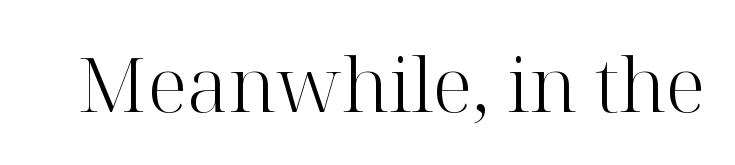
The image shows 76 px light serif type, upright; set normal letter spacing, not underlined; high stroke contrast and a medium x-height.
